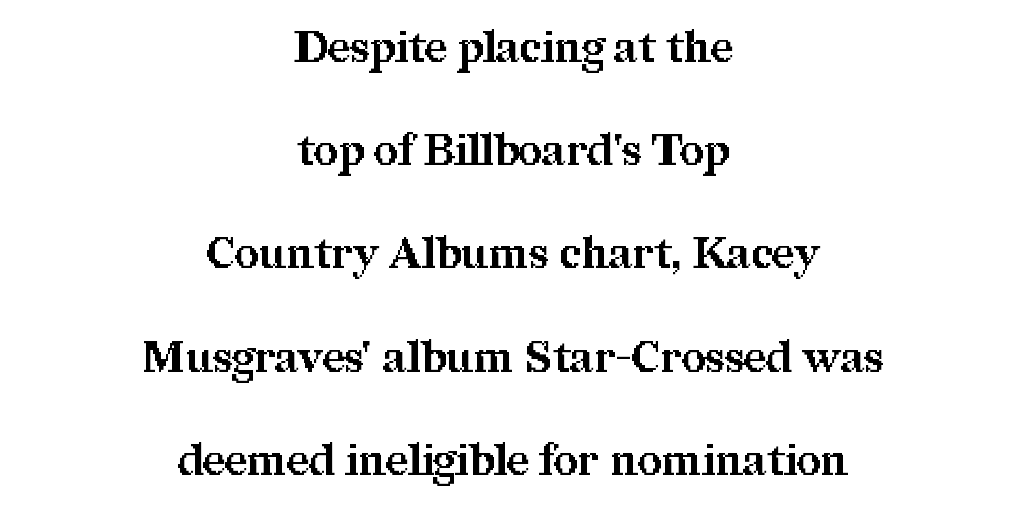
Summary of weight: heavy, a full bold. Quick note: interline space is abundant. These lines are rendered in a variable-pitch font. This is the regular roman posture of the typeface. The rag falls on both sides of this text block equally. Typographically, this falls in the serif category.
